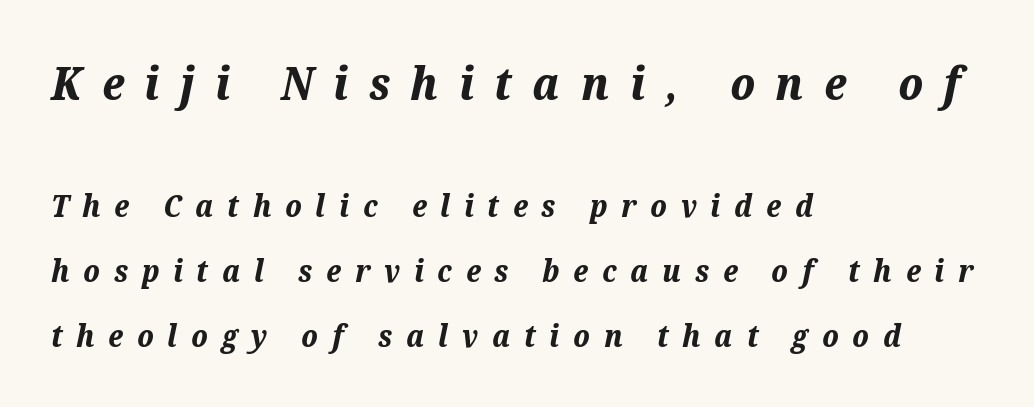
{"italic": "yes", "lean": "right", "slant_degrees": 12, "bold": "yes", "weight": "bold", "width": "normal", "stroke_contrast": "medium", "x_height": "medium", "monospaced": "no", "underline": "no", "align": "left", "line_spacing": "loose", "line_spacing_ratio": 2.16, "letter_spacing": "wide", "letter_spacing_em": 0.46, "larger_block": "first", "size_ratio": 1.5, "glyph_px": 45}
